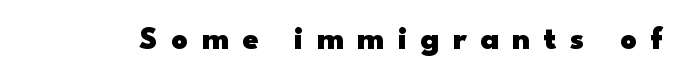
Ordinary non-slanted type is in use. The rendering uses a bold face; every stroke is thick and dark. Between one letter and the next there's a generous, obvious gap. The specimen omits any rule beneath the text block's lines. Is this a fixed-width face? No — the glyphs have proportional, varying widths.
